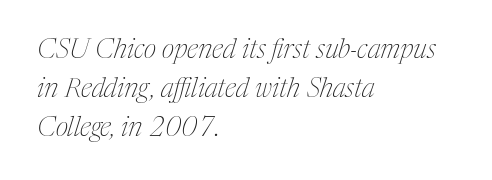
The image shows 27 px text type, italic (leaning right); set left-aligned, normal line spacing (1.44x), normal letter spacing, not underlined.
